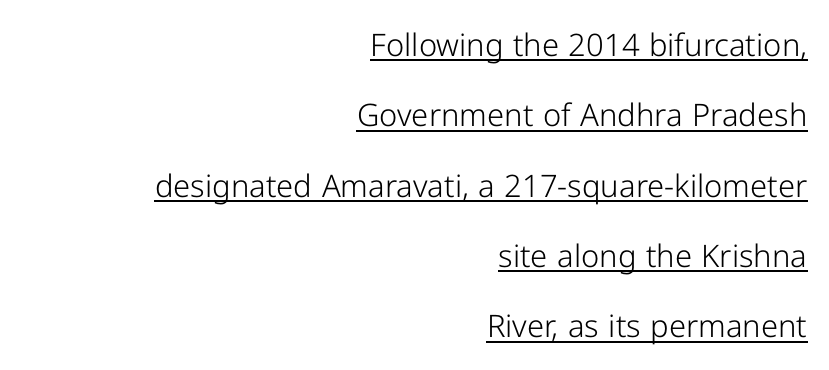
The sample's only ornament is a line tracing under the words. Students, observe: this is what heavily led, spacious text looks like. The face used here is proportionally spaced, like ordinary book or web type. Line endings align vertically; line beginnings do not.
